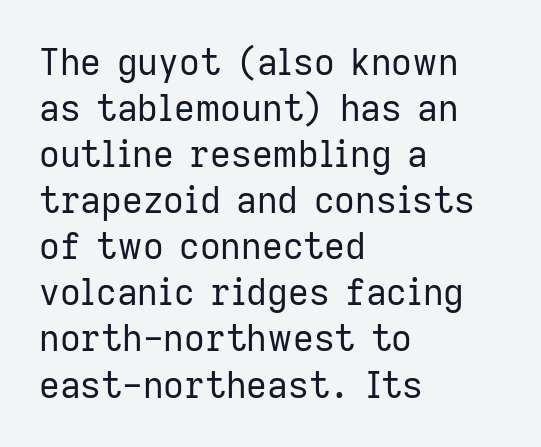
The space beneath each line is pristine and unruled. The vertical gap from one line to the next is medium. A typesetter would label this face a sans. In CSS terms this would be text-align: left. Compared with a typical body face, this is equally light or lighter still.
